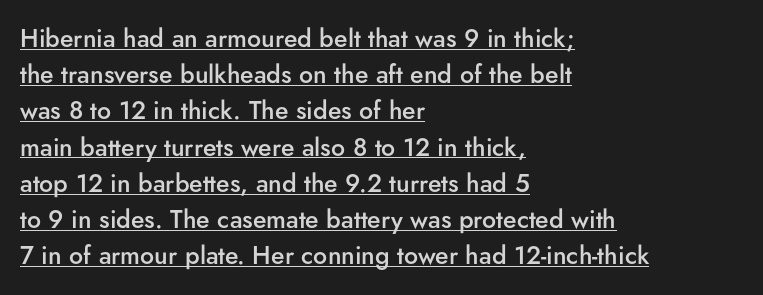
The image shows 25 px text type, upright; set left-aligned, normal line spacing (1.45x), normal letter spacing, underlined.
